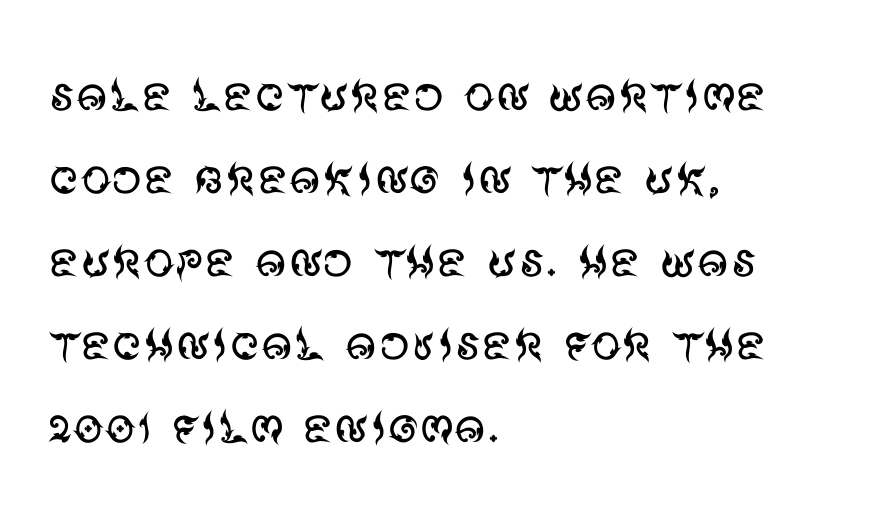
The image shows 61 px regular-weight sans-serif type, upright; set left-aligned, normal line spacing (1.36x), normal letter spacing, not underlined; medium stroke contrast and a large x-height.
